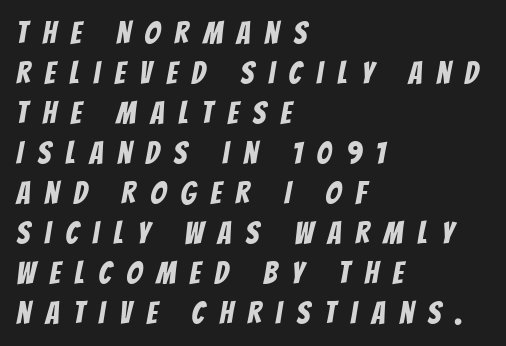
Check where the strokes stop: nothing finishes them off — pure sans. Plain, unruled lines of type. Note the varied advance widths — an 'i' is clearly narrower than an 'm'. Does the leading feel generous? No, just average.
